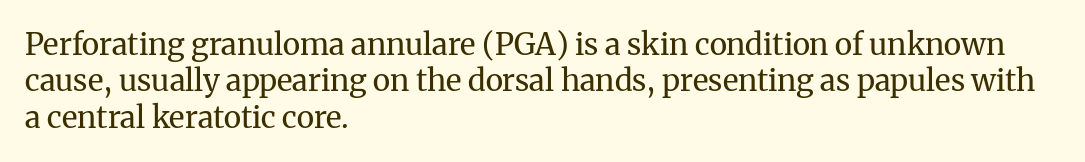
Q: Is the text bold? A: No.
Q: Is the text italic (slanted)? A: No, it is upright.
Q: Is the typeface a serif or a sans-serif typeface? A: Serif.
Q: Is the text underlined? A: No.
Q: How is the paragraph aligned? A: Left-aligned.
Q: Is the spacing between letters normal or unusually wide? A: Normal.
Q: Width (condensed, normal, or wide)? A: Normal.
Q: Stroke contrast? A: Medium.
Q: x-height? A: Medium.
Q: Monospaced? A: No.
